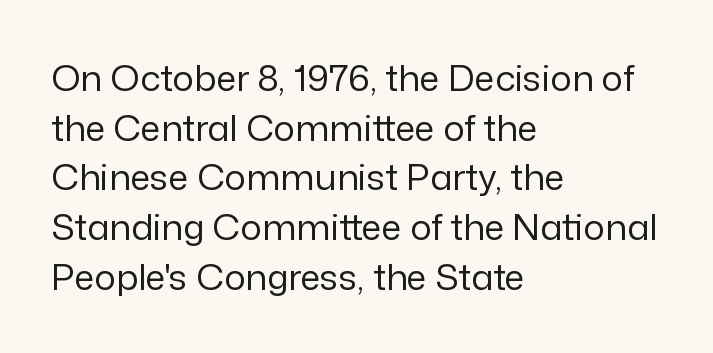
{"serif": "no", "italic": "no", "bold": "no", "weight": "regular", "width": "normal", "stroke_contrast": "low", "x_height": "medium", "monospaced": "no", "underline": "no", "align": "left", "line_spacing": "normal", "line_spacing_ratio": 1.38, "letter_spacing": "normal", "letter_spacing_em": 0.0, "glyph_px": 36}
